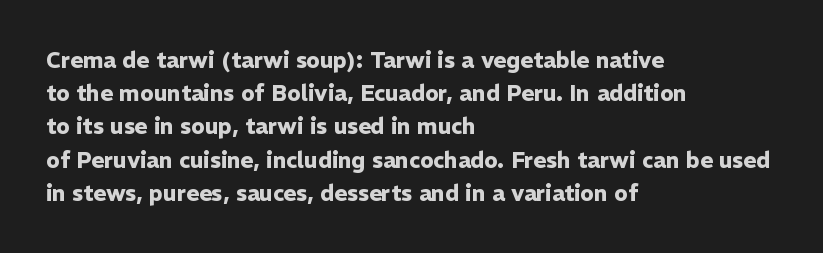
Leading matches the norm, producing a regular column. The area under the type is left untouched. Does extra space separate the letters? No, they use regular spacing. These lines were composed using upright roman letters.
